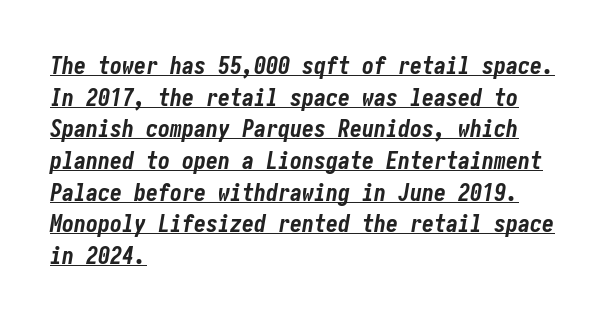
{"italic": "yes", "lean": "right", "slant_degrees": 10, "bold": "yes", "underline": "yes", "align": "left", "line_spacing": "normal", "line_spacing_ratio": 1.32, "letter_spacing": "normal", "letter_spacing_em": 0.0, "glyph_px": 24}
